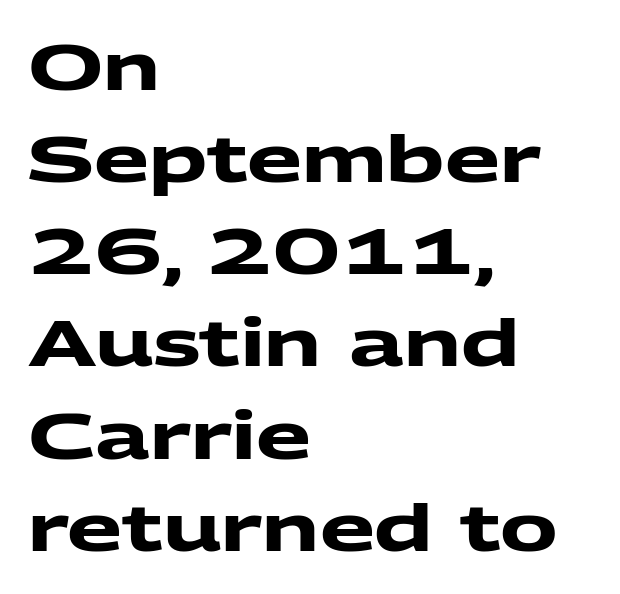
The image shows 64 px heavy, wide sans-serif type; set left-aligned, normal line spacing (1.44x), normal letter spacing, not underlined; medium stroke contrast and a medium x-height.
